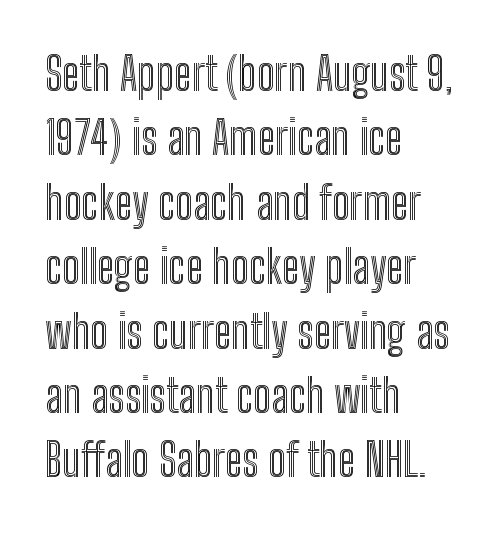
The image shows 46 px condensed type, upright; set left-aligned, normal line spacing (1.4x), normal letter spacing, not underlined; a medium x-height.
